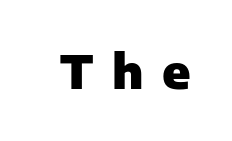
Heft: maximum for text — a bold. A sans-serif font was chosen for this passage. Nobody drew a line under any word here. Looks like regular typesetting: each glyph gets only the width it needs. Unlike italic type, these characters show no tilt at all.
